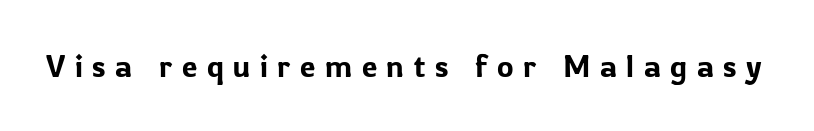
Q: Is the text italic (slanted)? A: No, it is upright.
Q: Is the typeface a serif or a sans-serif typeface? A: Sans-serif.
Q: Is the text underlined? A: No.
Q: Is the spacing between letters normal or unusually wide? A: Unusually wide.
Q: Width (condensed, normal, or wide)? A: Normal.
Q: Stroke contrast? A: Low.
Q: x-height? A: Medium.
Q: Monospaced? A: No.
